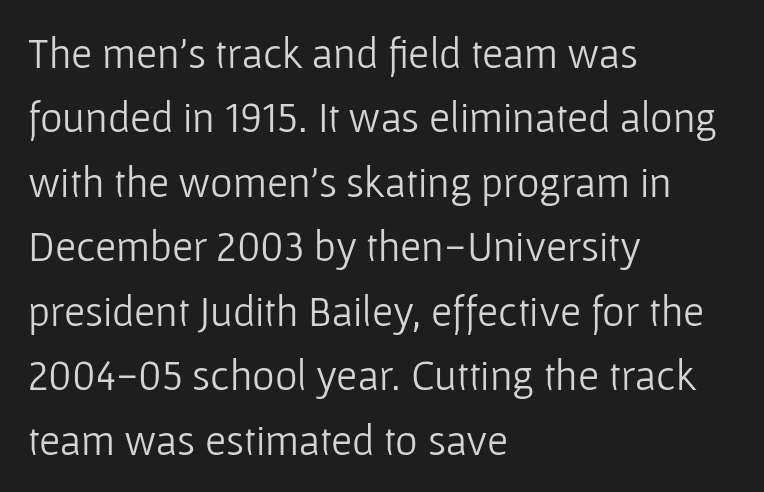
Standard letterfit; no display-style spreading of the glyphs. These lines are rendered in a variable-pitch font. No chunkiness to these letters — they're not bold. The letters stand upright; this is a roman face. Short and long lines alike share a common starting point at left.
